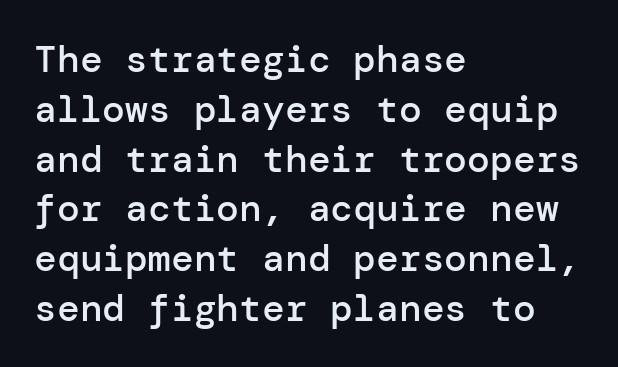
The image shows 38 px semibold sans-serif type, upright; set left-aligned, normal line spacing (1.31x), normal letter spacing, not underlined; low stroke contrast and a medium x-height.
